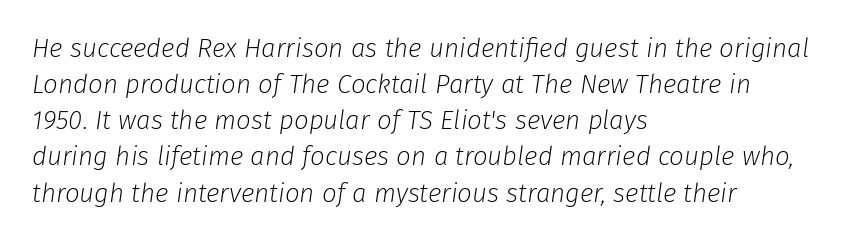
The image shows 26 px text type, italic (leaning right); set left-aligned, normal line spacing (1.39x), normal letter spacing, not underlined.
